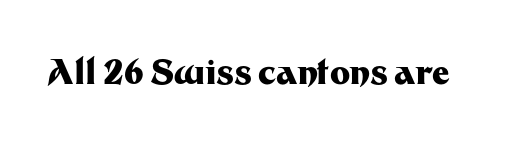
Q: Is the text bold? A: Yes.
Q: Is the text italic (slanted)? A: No, it is upright.
Q: Is the typeface a serif or a sans-serif typeface? A: Sans-serif.
Q: Is the text underlined? A: No.
Q: Is the spacing between letters normal or unusually wide? A: Normal.
Q: Width (condensed, normal, or wide)? A: Normal.
Q: Stroke contrast? A: Medium.
Q: x-height? A: Medium.
Q: Monospaced? A: No.
